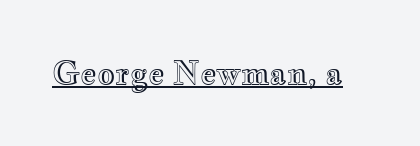
Q: Is the text italic (slanted)? A: No, it is upright.
Q: Is the text underlined? A: Yes.
Q: Is the spacing between letters normal or unusually wide? A: Normal.
Q: Width (condensed, normal, or wide)? A: Wide.
Q: x-height? A: Small.
Q: Monospaced? A: No.
